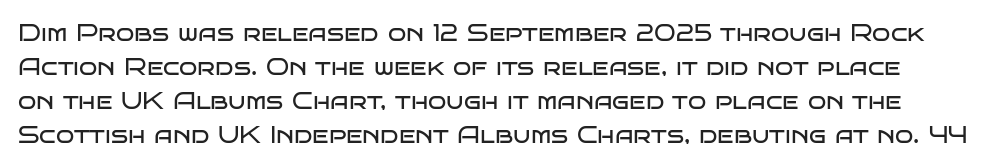
The image shows 24 px text type, upright; set normal line spacing (1.41x), normal letter spacing, not underlined.
